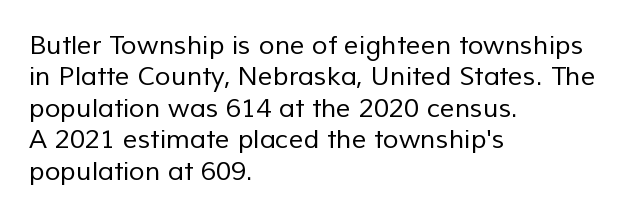
Q: Is the text bold? A: No.
Q: Is the text underlined? A: No.
Q: How is the paragraph aligned? A: Left-aligned.
Q: Is the spacing between letters normal or unusually wide? A: Normal.
